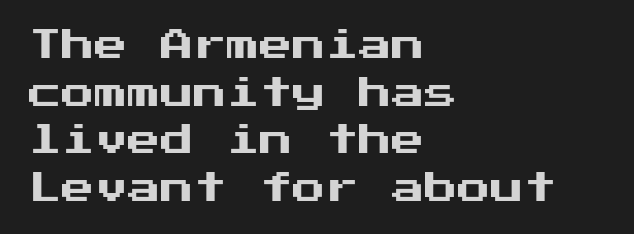
The image shows 33 px sans-serif type, upright; set left-aligned, normal line spacing (1.44x), normal letter spacing, not underlined; medium stroke contrast and a medium x-height.
